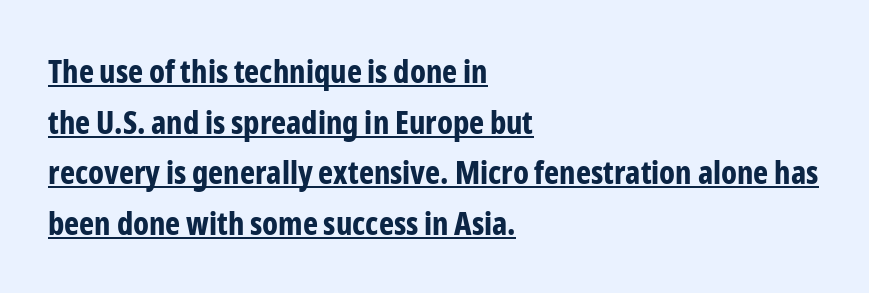
{"serif": "no", "italic": "no", "bold": "yes", "weight": "bold", "width": "condensed", "stroke_contrast": "low", "x_height": "medium", "monospaced": "no", "underline": "yes", "align": "left", "line_spacing": "normal", "line_spacing_ratio": 1.58, "letter_spacing": "normal", "letter_spacing_em": 0.0, "glyph_px": 32}
